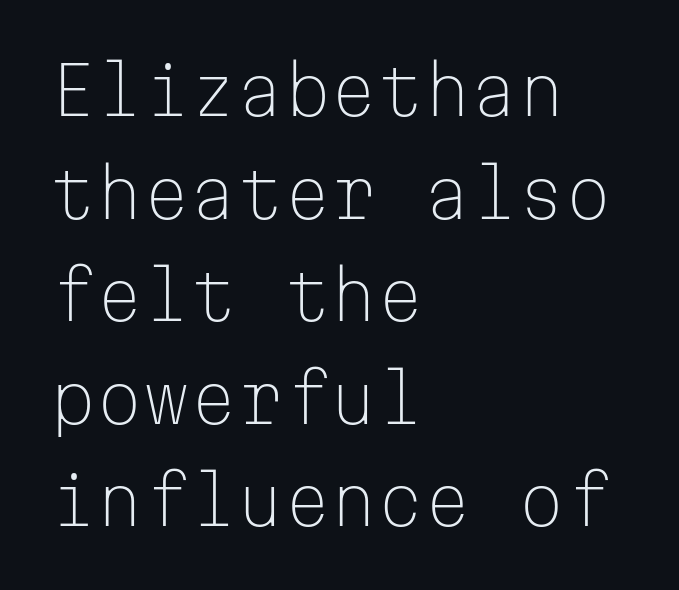
Characters follow at the spacing the type designer built in. Does the copy run flush right? No — it runs flush left. Has an underline been added? It has not. The passage shown is typed in a monospace face where columns stay perfectly aligned.
